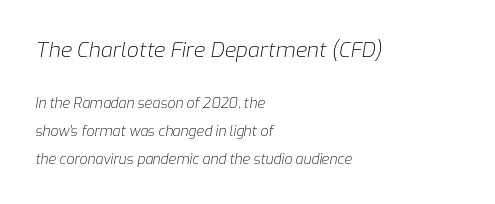
Q: Is the text bold? A: No.
Q: Is the text italic (slanted)? A: Yes, it leans right by about 9 degrees.
Q: Is the text underlined? A: No.
Q: How is the paragraph aligned? A: Left-aligned.
Q: Is the spacing between letters normal or unusually wide? A: Normal.
Q: Is the spacing between lines tight, normal or loose? A: Loose.
Q: Which block of text is set in a larger size, the first (top) or the second (bottom)? A: The first (top) one.
